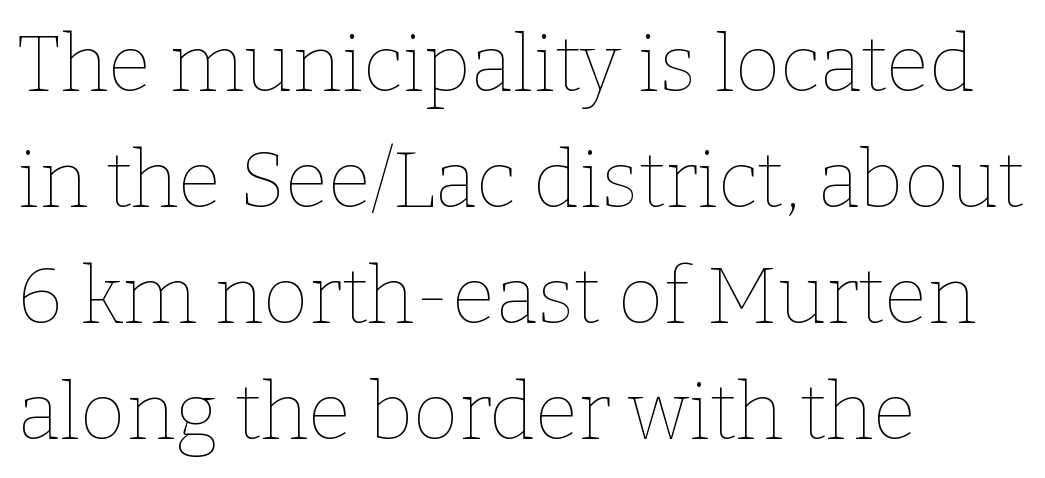
The image shows 79 px thin type, upright; set left-aligned, normal line spacing (1.47x), normal letter spacing, not underlined; low stroke contrast and a medium x-height.
